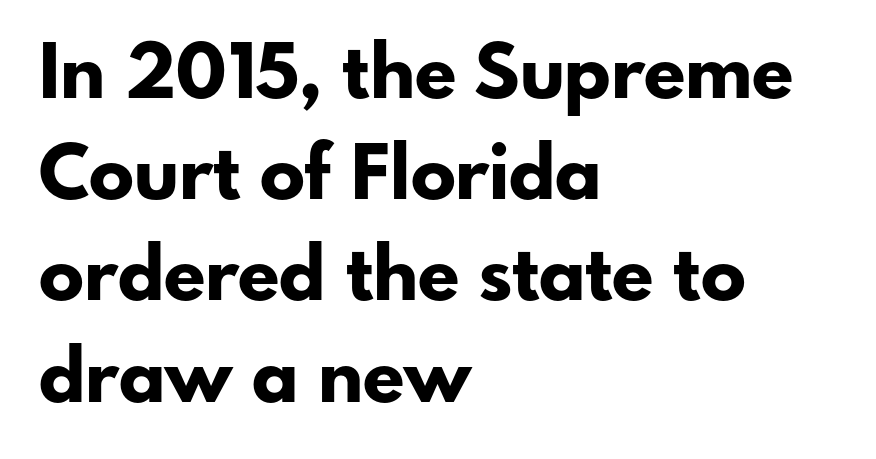
Q: Is the text bold? A: Yes.
Q: Is the text italic (slanted)? A: No, it is upright.
Q: Is the typeface a serif or a sans-serif typeface? A: Sans-serif.
Q: Is the text underlined? A: No.
Q: How is the paragraph aligned? A: Left-aligned.
Q: Is the spacing between letters normal or unusually wide? A: Normal.
Q: Is the spacing between lines tight, normal or loose? A: Normal.
Q: Width (condensed, normal, or wide)? A: Normal.
Q: Stroke contrast? A: Low.
Q: x-height? A: Small.
Q: Monospaced? A: No.
